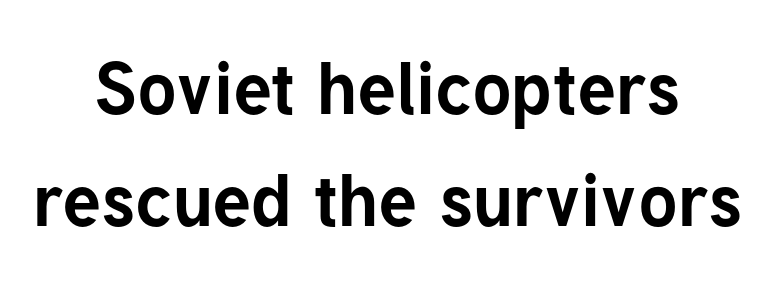
The strokes are fattened all the way to bold. Only glyphs here, with clear space below each row. Short note: letters normally spaced. The compositor balanced each line on the midline. Is there much room between lines? A standard amount, neither cramped nor airy. The letters stand straight up with perfectly vertical stems.
